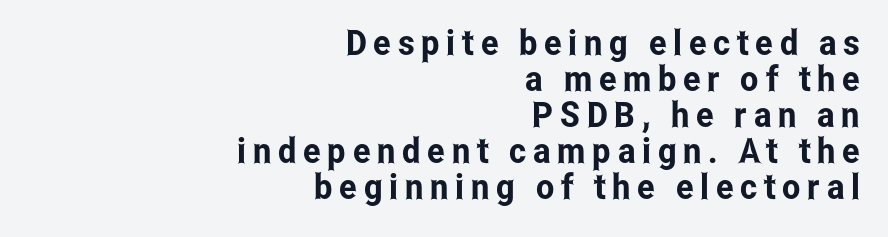
The image shows 35 px condensed sans-serif type, upright; set right-aligned, tight line spacing (1.03x), not underlined; low stroke contrast and a medium x-height.
